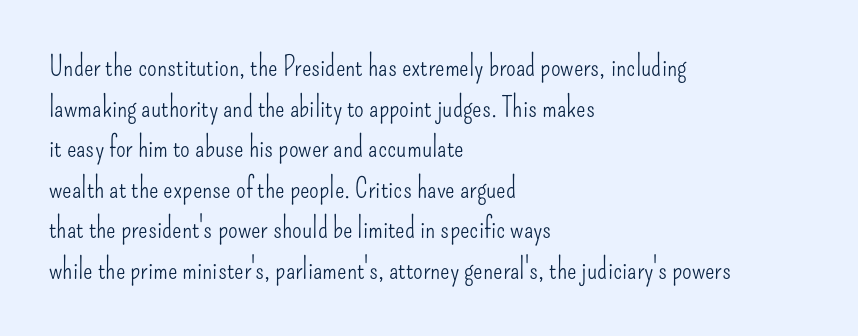
Q: Is the text bold? A: No.
Q: Is the text italic (slanted)? A: No, it is upright.
Q: Is the typeface a serif or a sans-serif typeface? A: Sans-serif.
Q: Is the text underlined? A: No.
Q: How is the paragraph aligned? A: Left-aligned.
Q: Is the spacing between letters normal or unusually wide? A: Normal.
Q: Is the spacing between lines tight, normal or loose? A: Normal.
Q: Width (condensed, normal, or wide)? A: Condensed.
Q: Stroke contrast? A: Low.
Q: x-height? A: Small.
Q: Monospaced? A: No.
